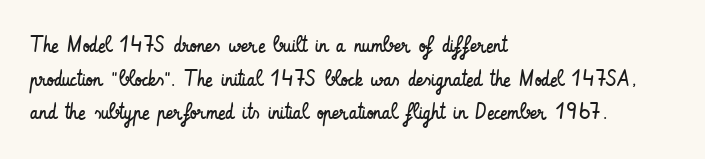
Q: Is the text bold? A: No.
Q: Is the text italic (slanted)? A: No, it is upright.
Q: Is the text underlined? A: No.
Q: How is the paragraph aligned? A: Left-aligned.
Q: Is the spacing between letters normal or unusually wide? A: Normal.
Q: Is the spacing between lines tight, normal or loose? A: Normal.
